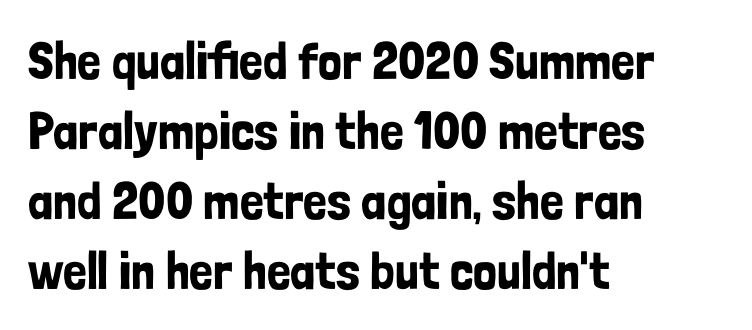
Q: Is the text italic (slanted)? A: No, it is upright.
Q: Is the typeface a serif or a sans-serif typeface? A: Sans-serif.
Q: Is the text underlined? A: No.
Q: How is the paragraph aligned? A: Left-aligned.
Q: Is the spacing between letters normal or unusually wide? A: Normal.
Q: Is the spacing between lines tight, normal or loose? A: Normal.
Q: Width (condensed, normal, or wide)? A: Condensed.
Q: Stroke contrast? A: Low.
Q: x-height? A: Medium.
Q: Monospaced? A: No.
